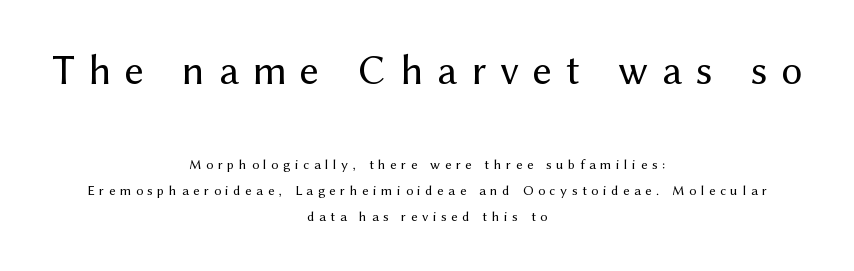
{"serif": "no", "italic": "no", "bold": "no", "weight": "regular", "width": "normal", "stroke_contrast": "medium", "x_height": "medium", "monospaced": "no", "underline": "no", "align": "center", "line_spacing_ratio": 1.83, "letter_spacing": "wide", "letter_spacing_em": 0.33, "larger_block": "first", "size_ratio": 3.0, "glyph_px": 42}
